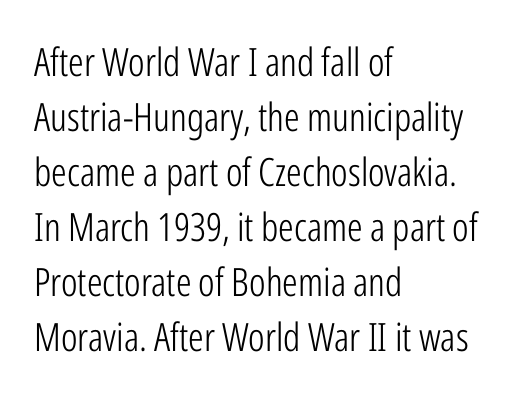
Think standard paragraph weight, or any step lighter than that. Each line starts at the same left margin while the right side varies. This sample uses an upright cut, with every glyph sitting square on the baseline. The baseline area is clear.
